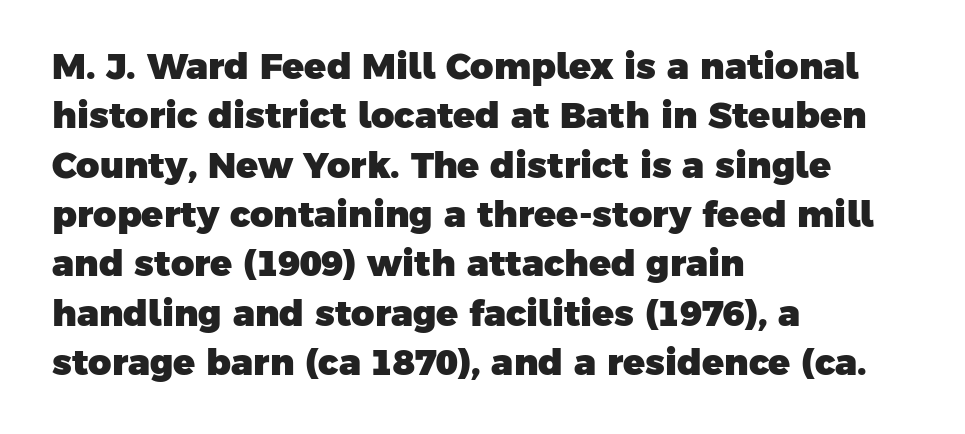
Q: Is the text bold? A: Yes.
Q: Is the typeface a serif or a sans-serif typeface? A: Sans-serif.
Q: Is the text underlined? A: No.
Q: How is the paragraph aligned? A: Left-aligned.
Q: Is the spacing between letters normal or unusually wide? A: Normal.
Q: Is the spacing between lines tight, normal or loose? A: Normal.
Q: Width (condensed, normal, or wide)? A: Normal.
Q: Stroke contrast? A: Low.
Q: x-height? A: Medium.
Q: Monospaced? A: No.
